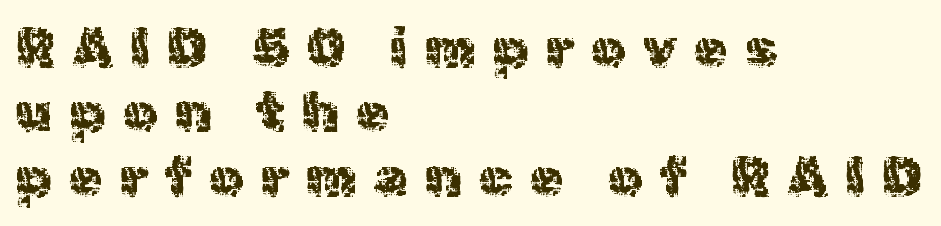
The strip under each line holds only bare page. The passage shown is typed in a proportional face where columns would drift. The horizontal fit of the characters is loose and conspicuously gappy. Posture: vertical.
